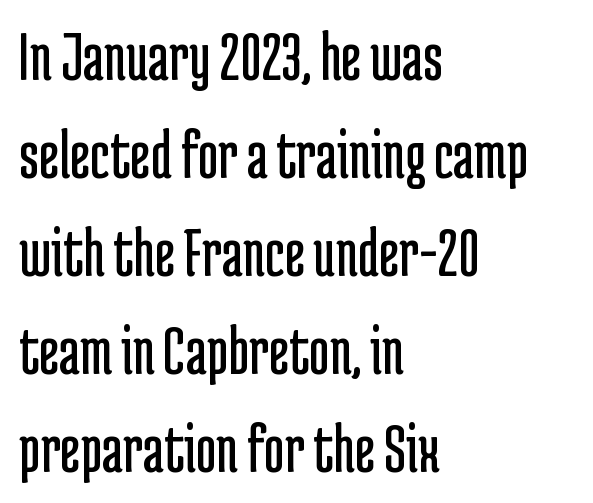
{"serif": "no", "italic": "no", "bold": "no", "weight": "regular", "width": "condensed", "stroke_contrast": "low", "x_height": "medium", "monospaced": "no", "underline": "no", "align": "left", "line_spacing": "normal", "line_spacing_ratio": 1.38, "letter_spacing": "normal", "letter_spacing_em": 0.0, "glyph_px": 71}
